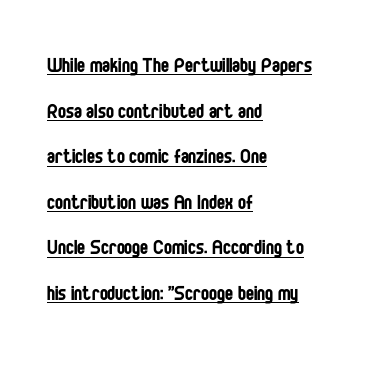
Q: Is the text bold? A: No.
Q: Is the text italic (slanted)? A: No, it is upright.
Q: Is the text underlined? A: Yes.
Q: How is the paragraph aligned? A: Left-aligned.
Q: Is the spacing between letters normal or unusually wide? A: Normal.
Q: Is the spacing between lines tight, normal or loose? A: Loose.
